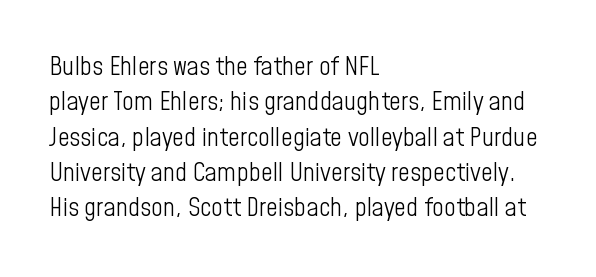
The image shows 26 px text type, upright; set left-aligned, normal line spacing (1.36x), normal letter spacing, not underlined.
